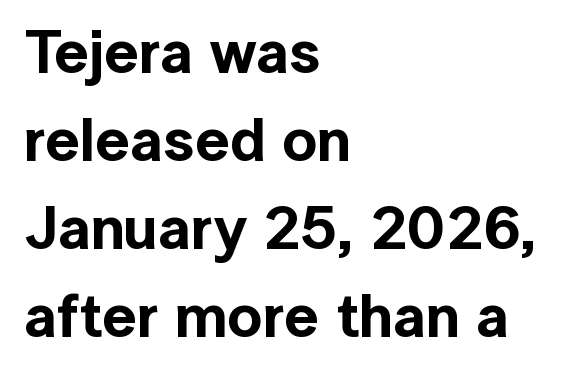
The image shows 61 px sans-serif type, upright; set left-aligned, normal line spacing (1.44x), normal letter spacing, not underlined; a medium x-height.
